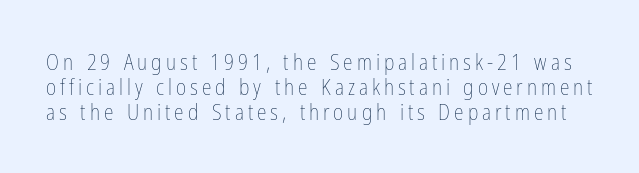
The image shows 22 px text type, upright; set tight line spacing (1.13x), not underlined.
